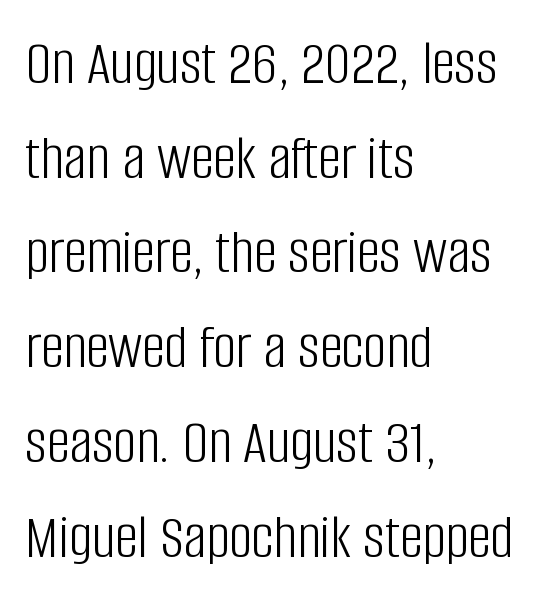
Horizontal alignment here is leftward, the default for most running prose. The passage shown has conventional tracking throughout. A typesetter would call this proportional, since set widths differ per character. A bare baseline throughout the passage. A light-to-regular cut is what we see here. Ascenders rise straight up at ninety degrees.
